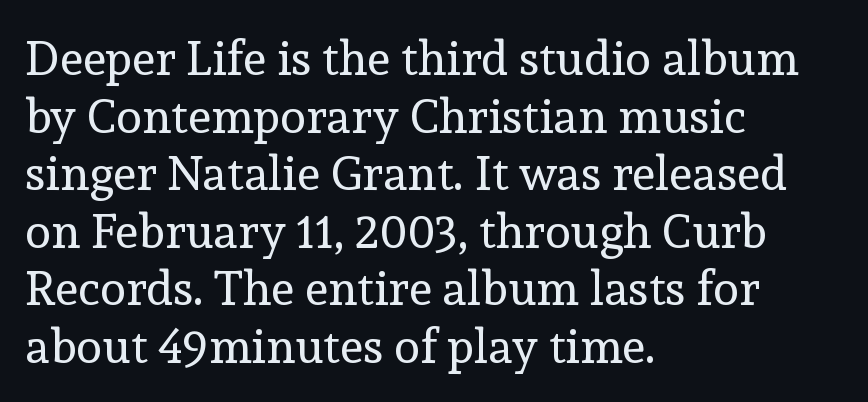
Character widths vary here, with narrow letters taking less room than wide ones. The type sits square on the baseline with zero lean. The passage shown is not bold in any degree. Check under the words: just untouched page.
